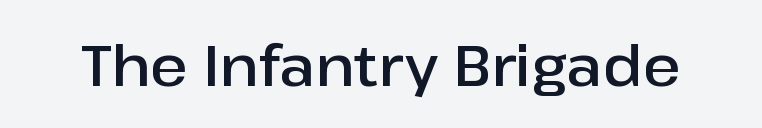
The characters display no serif detailing; their extremities are plain. Typesetter's note: demi weight, one step under bold. The horizontal fit of the characters is conventional and even. Bare-footed words on every line.
